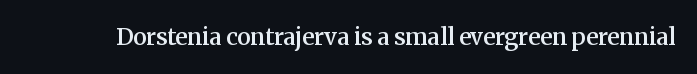
No extra tracking has been applied to these lines. The area under the type is left untouched. Weight: semibold (demi). If you drew a line through each stem, it would be perfectly vertical.
